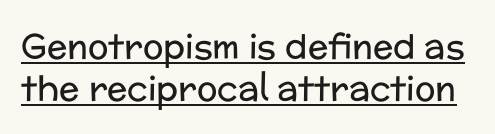
Q: Is the text bold? A: No.
Q: Is the text italic (slanted)? A: No, it is upright.
Q: Is the typeface a serif or a sans-serif typeface? A: Sans-serif.
Q: Is the text underlined? A: Yes.
Q: Is the spacing between letters normal or unusually wide? A: Normal.
Q: Width (condensed, normal, or wide)? A: Normal.
Q: Stroke contrast? A: Low.
Q: x-height? A: Medium.
Q: Monospaced? A: No.
